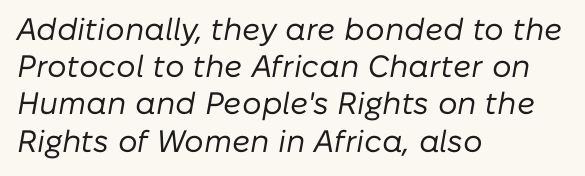
The image shows 31 px regular-weight type, italic (leaning right); set left-aligned, line spacing 1.2x, normal letter spacing, not underlined; low stroke contrast and a medium x-height.
